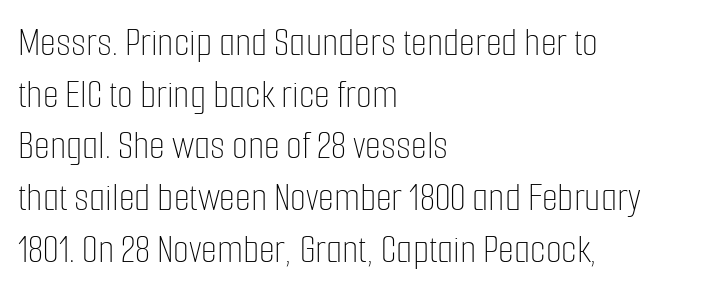
The line texture is even and compact thanks to regular tracking. No extra ink here — the face is not bold. Nobody drew a line under any word here. Is the block centered? No — it sits flush against the left margin. The rendering uses natural spacing where letterforms have individual widths.
